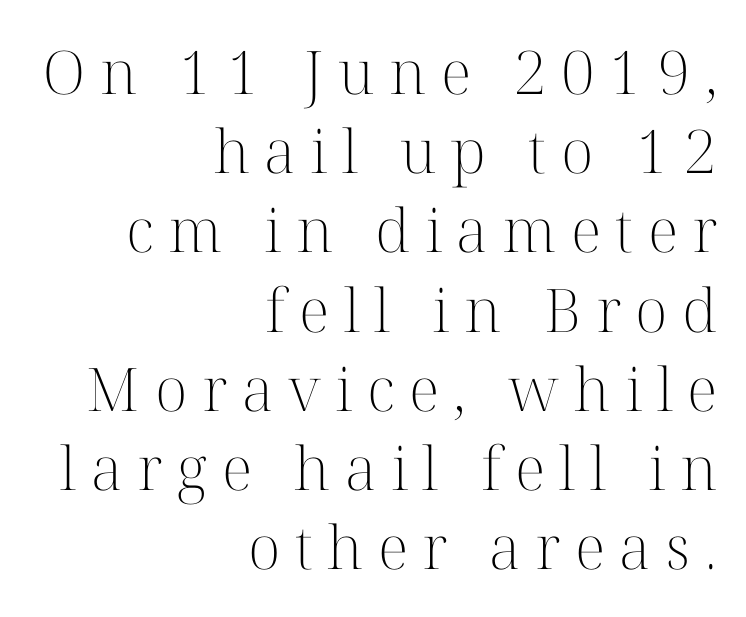
The image shows 60 px light serif type, upright; set right-aligned, normal line spacing (1.32x), unusually wide letter spacing (+0.24 em), not underlined; high stroke contrast and a medium x-height.
